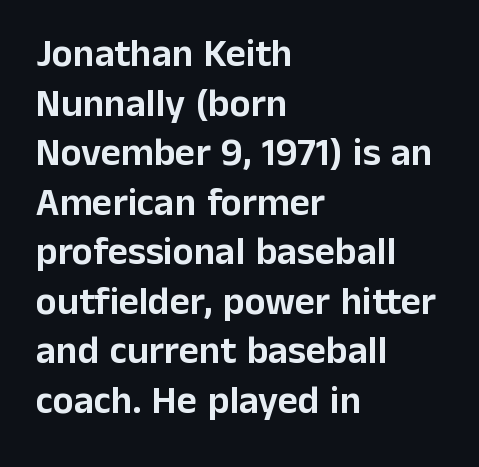
The image shows 39 px sans-serif type, upright; set left-aligned, normal line spacing (1.27x), normal letter spacing, not underlined; low stroke contrast and a medium x-height.
